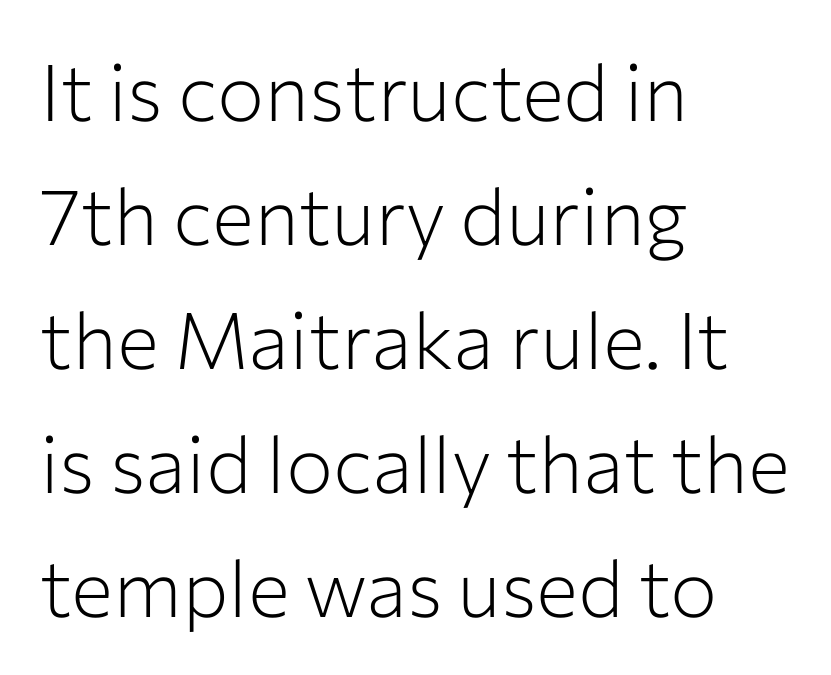
Q: Is the text bold? A: No.
Q: Is the text italic (slanted)? A: No, it is upright.
Q: Is the typeface a serif or a sans-serif typeface? A: Sans-serif.
Q: Is the text underlined? A: No.
Q: How is the paragraph aligned? A: Left-aligned.
Q: Is the spacing between letters normal or unusually wide? A: Normal.
Q: Is the spacing between lines tight, normal or loose? A: Normal.
Q: Width (condensed, normal, or wide)? A: Normal.
Q: Stroke contrast? A: Low.
Q: x-height? A: Medium.
Q: Monospaced? A: No.
